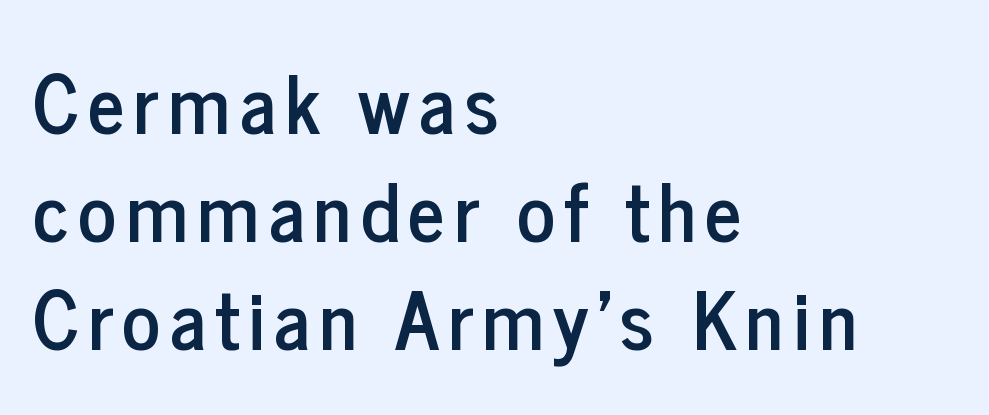
{"serif": "no", "italic": "no", "width": "condensed", "stroke_contrast": "low", "x_height": "medium", "monospaced": "no", "underline": "no", "align": "left", "line_spacing": "normal", "line_spacing_ratio": 1.35, "glyph_px": 80}
